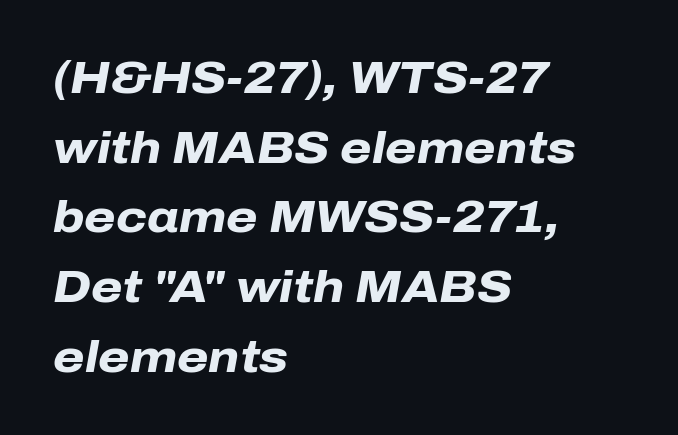
{"italic": "yes", "lean": "right", "slant_degrees": 10, "bold": "yes", "weight": "heavy", "width": "normal", "stroke_contrast": "low", "x_height": "medium", "monospaced": "no", "underline": "no", "align": "left", "line_spacing": "normal", "line_spacing_ratio": 1.55, "letter_spacing": "normal", "letter_spacing_em": 0.0, "glyph_px": 45}
